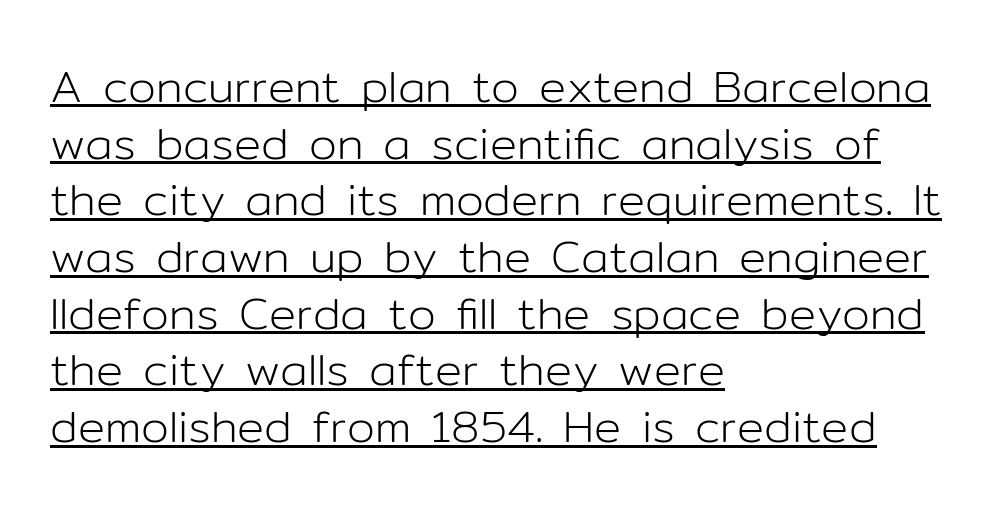
The typography opts for an upright posture over an oblique one. A typesetter would call this proportional, since set widths differ per character. The typeface has the unassuming heft of standard copy or less. Does the leading feel generous? No, just average. The rag falls on the right side of this text block. You can tell from the bare stems that sans-serif type was used.
